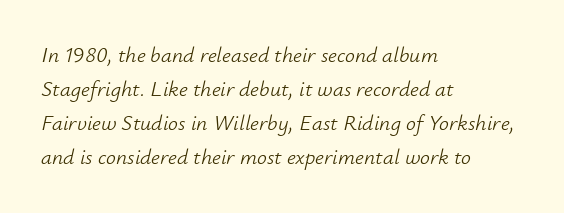
Q: Is the text bold? A: No.
Q: Is the text italic (slanted)? A: Yes, it leans right by about 12 degrees.
Q: Is the text underlined? A: No.
Q: How is the paragraph aligned? A: Left-aligned.
Q: Is the spacing between letters normal or unusually wide? A: Normal.
Q: Is the spacing between lines tight, normal or loose? A: Normal.
